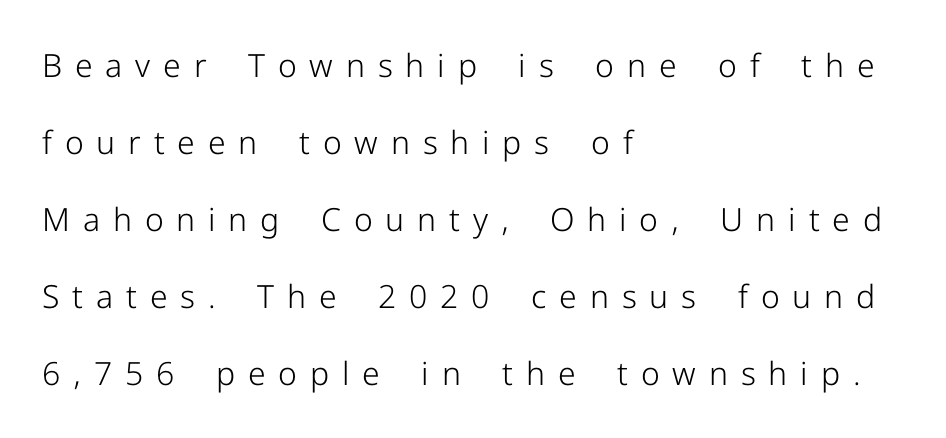
{"serif": "no", "italic": "no", "bold": "no", "weight": "light", "width": "normal", "stroke_contrast": "low", "x_height": "medium", "monospaced": "no", "underline": "no", "align": "left", "line_spacing": "loose", "line_spacing_ratio": 2.41, "letter_spacing": "wide", "letter_spacing_em": 0.4, "glyph_px": 32}
